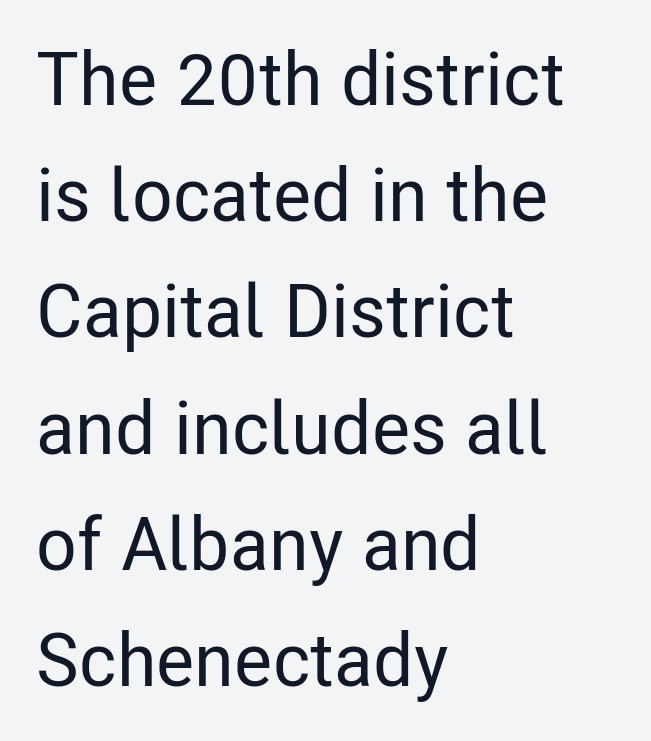
{"serif": "no", "italic": "no", "width": "condensed", "stroke_contrast": "low", "x_height": "medium", "monospaced": "no", "underline": "no", "align": "left", "line_spacing": "normal", "line_spacing_ratio": 1.57, "letter_spacing": "normal", "letter_spacing_em": 0.0, "glyph_px": 74}
